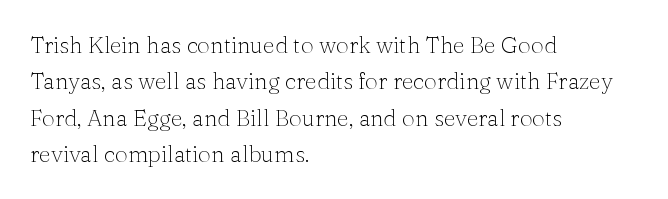
The image shows 23 px text type, upright; set left-aligned, normal line spacing (1.58x), normal letter spacing, not underlined.
